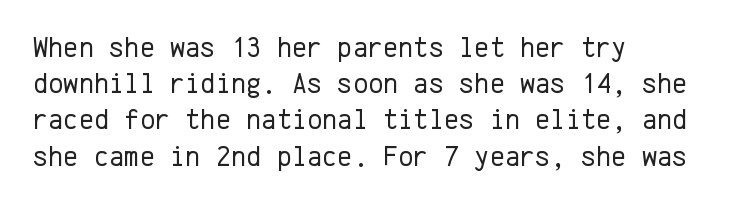
{"serif": "no", "italic": "no", "bold": "no", "weight": "regular", "width": "normal", "stroke_contrast": "low", "x_height": "medium", "monospaced": "yes", "underline": "no", "align": "left", "line_spacing": "normal", "line_spacing_ratio": 1.25, "letter_spacing": "normal", "letter_spacing_em": 0.0, "glyph_px": 29}
